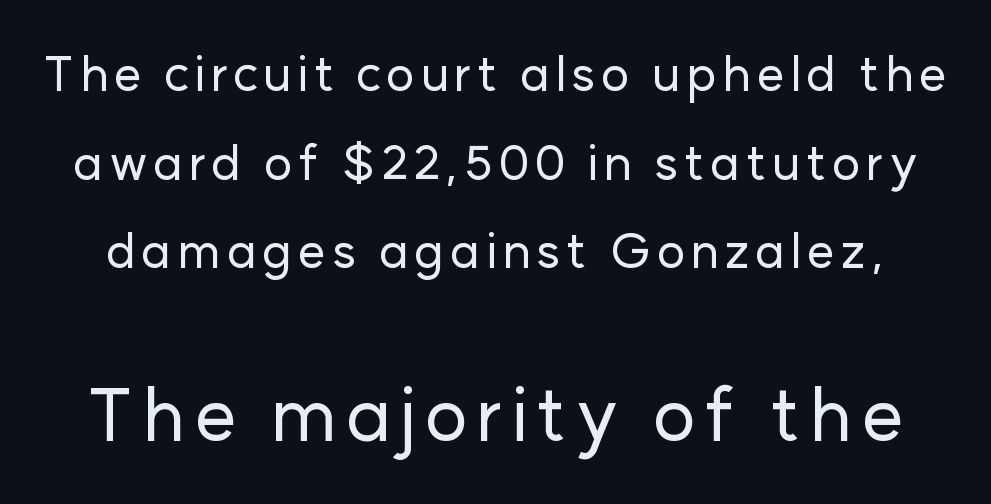
Q: Is the text italic (slanted)? A: No, it is upright.
Q: Is the typeface a serif or a sans-serif typeface? A: Sans-serif.
Q: Is the text underlined? A: No.
Q: Which block of text is set in a larger size, the first (top) or the second (bottom)? A: The second (bottom) one.
Q: Width (condensed, normal, or wide)? A: Normal.
Q: Stroke contrast? A: Low.
Q: x-height? A: Medium.
Q: Monospaced? A: No.
